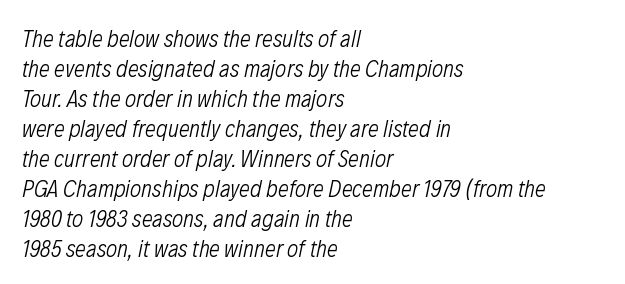
{"italic": "yes", "lean": "right", "slant_degrees": 12, "bold": "no", "underline": "no", "align": "left", "line_spacing": "normal", "line_spacing_ratio": 1.25, "letter_spacing": "normal", "letter_spacing_em": 0.0, "glyph_px": 24}
